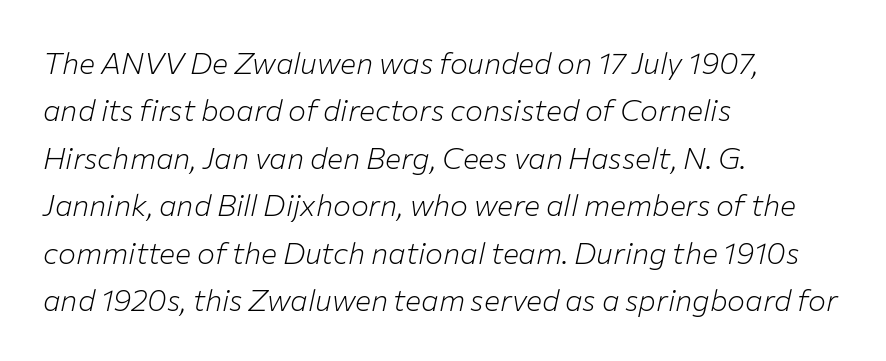
The image shows 30 px light type, italic (leaning right); set left-aligned, normal line spacing (1.58x), normal letter spacing, not underlined; low stroke contrast and a medium x-height.
